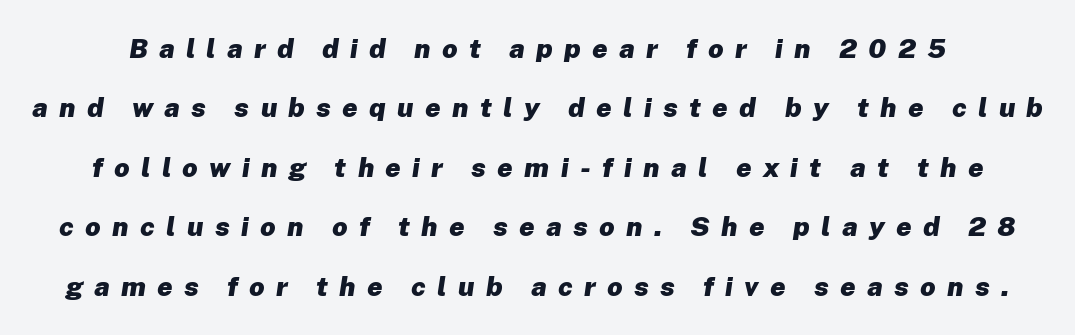
The image shows 27 px bold type, italic (leaning right); set loose line spacing (2.2x), unusually wide letter spacing (+0.42 em), not underlined.
